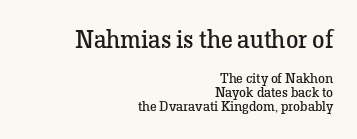
{"italic": "no", "bold": "no", "underline": "no", "align": "right", "line_spacing": "tight", "line_spacing_ratio": 1.0, "letter_spacing": "normal", "letter_spacing_em": 0.0, "larger_block": "first", "size_ratio": 1.79, "glyph_px": 25}
